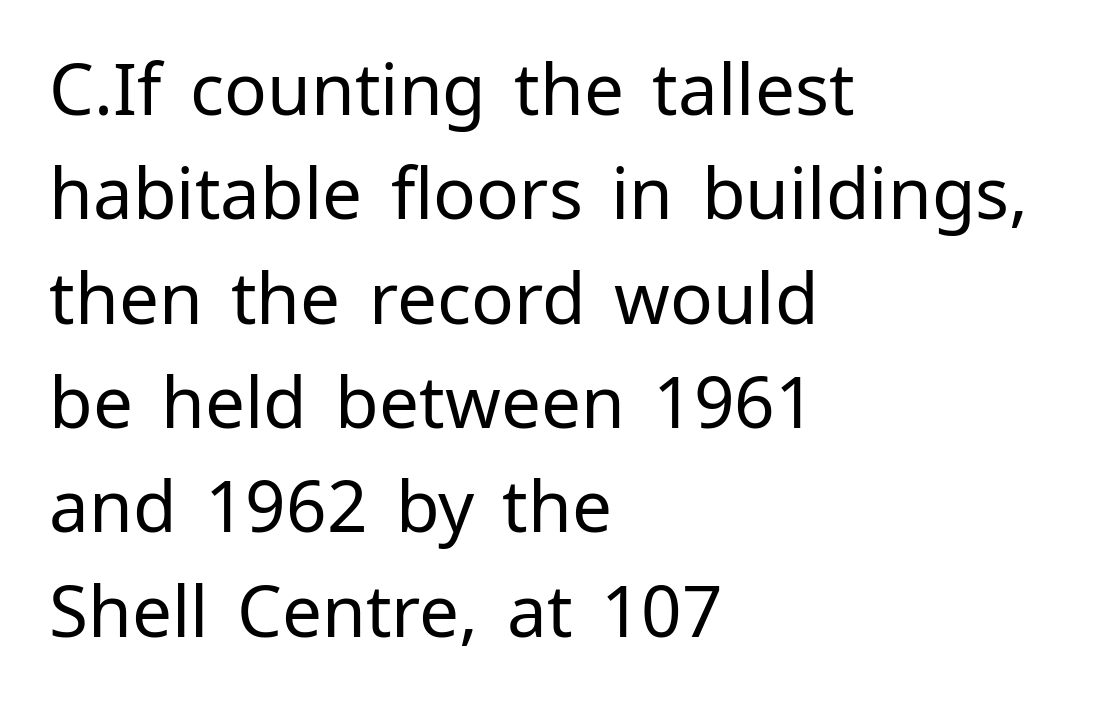
The image shows 71 px regular-weight sans-serif type, upright; set left-aligned, normal line spacing (1.47x), normal letter spacing, not underlined; low stroke contrast and a medium x-height.
